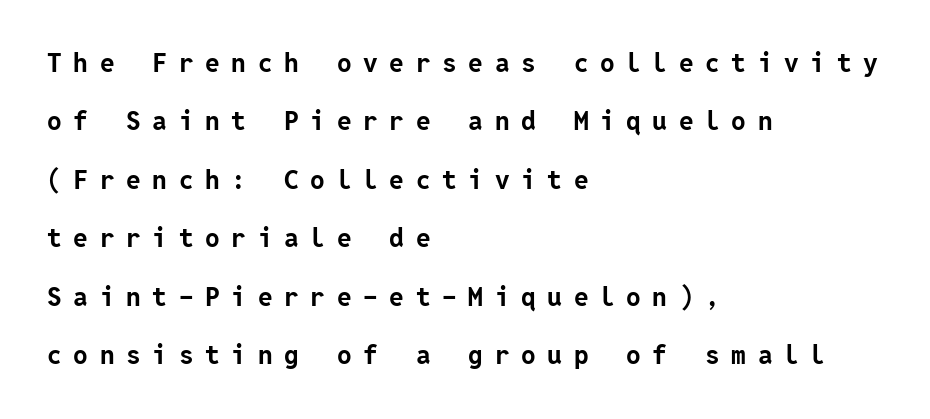
Q: Is the text bold? A: Yes.
Q: Is the text italic (slanted)? A: No, it is upright.
Q: Is the text underlined? A: No.
Q: How is the paragraph aligned? A: Left-aligned.
Q: Is the spacing between letters normal or unusually wide? A: Unusually wide.
Q: Is the spacing between lines tight, normal or loose? A: Loose.
